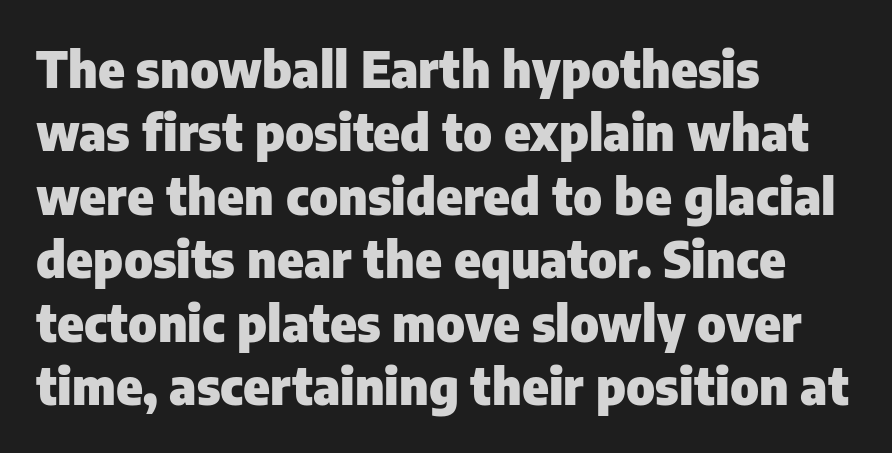
The image shows 50 px heavy sans-serif type, upright; set left-aligned, normal line spacing (1.27x), normal letter spacing, not underlined; low stroke contrast and a medium x-height.
